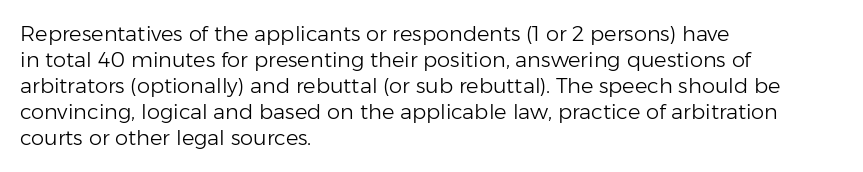
The image shows 21 px text type, upright; set left-aligned, line spacing 1.24x, normal letter spacing, not underlined.
